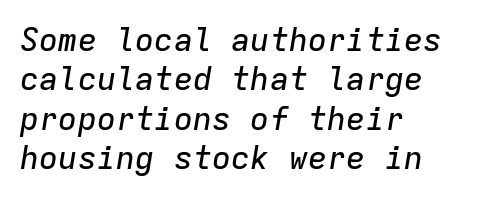
Layout note: lines flush left. The passage shown has conventional tracking throughout. The passage shown is typed in a monospace face where columns stay perfectly aligned. The string is rendered with underlining switched off. Characters are canted at an angle relative to the baseline's perpendicular.
